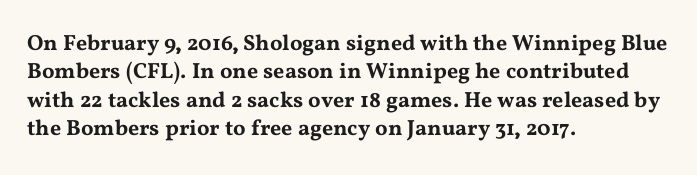
Does extra space separate the letters? No, they use regular spacing. Rows of type keep a routine distance in the vertical direction. Descender tails drop into unmarked territory. No italicization has been applied; the sample stays upright.
